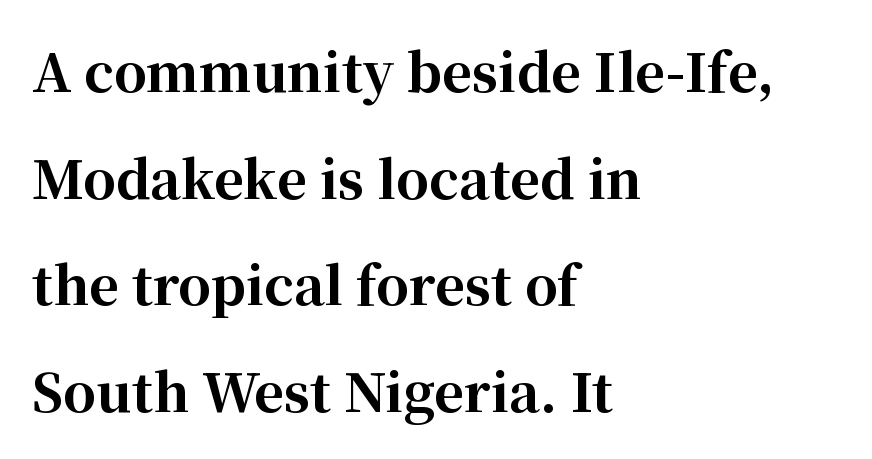
You could call the tracking neutral — neither tight nor loose. Notice how thick the strokes are: this is what a full bold looks like. Old-style or modern, the face here clearly has serifs. Proportional: the letters do not fall into vertical columns. Where is the straight margin? On the left. Upright lettering throughout.
